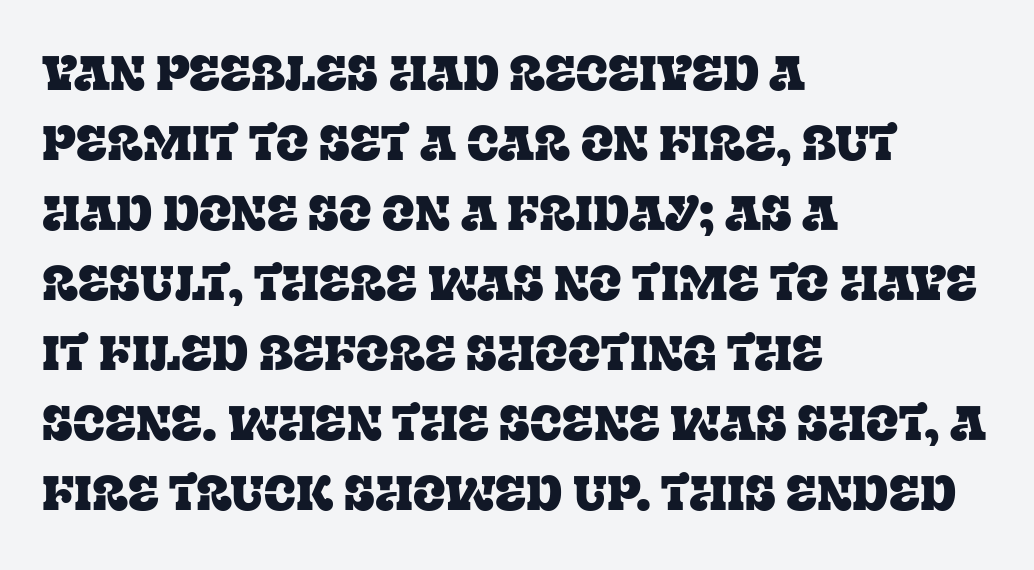
{"serif": "yes", "italic": "no", "width": "normal", "stroke_contrast": "low", "x_height": "large", "monospaced": "no", "underline": "no", "align": "left", "line_spacing": "normal", "line_spacing_ratio": 1.46, "letter_spacing": "normal", "letter_spacing_em": 0.0, "glyph_px": 48}
